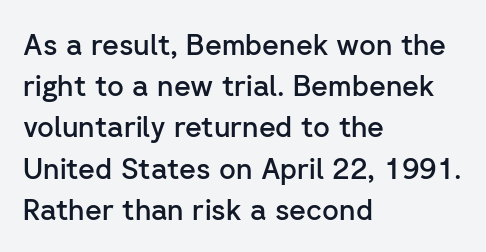
The image shows 29 px semibold sans-serif type, upright; set left-aligned, normal line spacing (1.42x), normal letter spacing, not underlined; low stroke contrast and a medium x-height.
